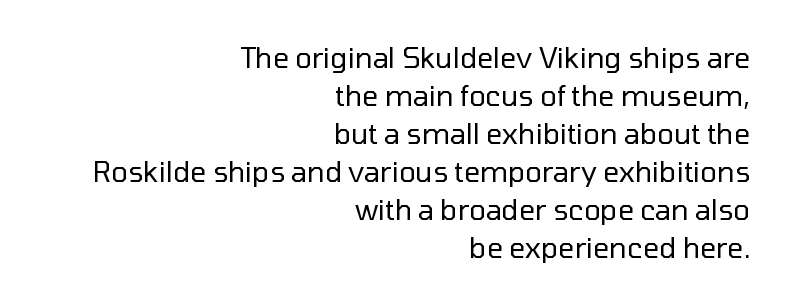
Q: Is the text bold? A: No.
Q: Is the text italic (slanted)? A: No, it is upright.
Q: Is the typeface a serif or a sans-serif typeface? A: Sans-serif.
Q: Is the text underlined? A: No.
Q: How is the paragraph aligned? A: Right-aligned.
Q: Is the spacing between letters normal or unusually wide? A: Normal.
Q: Is the spacing between lines tight, normal or loose? A: Normal.
Q: Width (condensed, normal, or wide)? A: Normal.
Q: Stroke contrast? A: Low.
Q: x-height? A: Medium.
Q: Monospaced? A: No.
